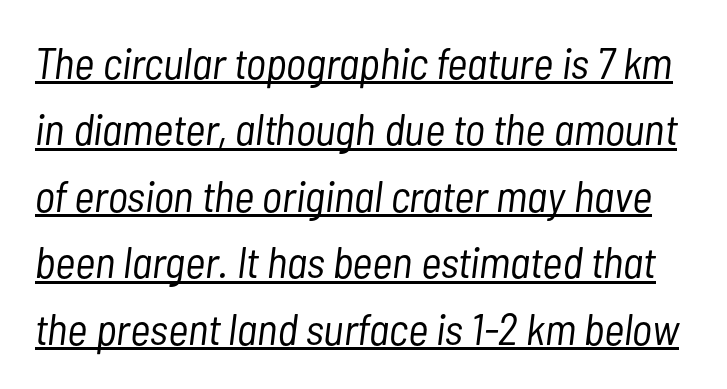
Unbolded letterforms with no extra heft. The words here are underlined. Does extra space separate the letters? No, they use regular spacing. Compared with typical paragraphs, the rows here are spaced about the same. An italicized treatment has been applied to the whole sample. Think of a printed novel: that variable character pitch is what you see here.
